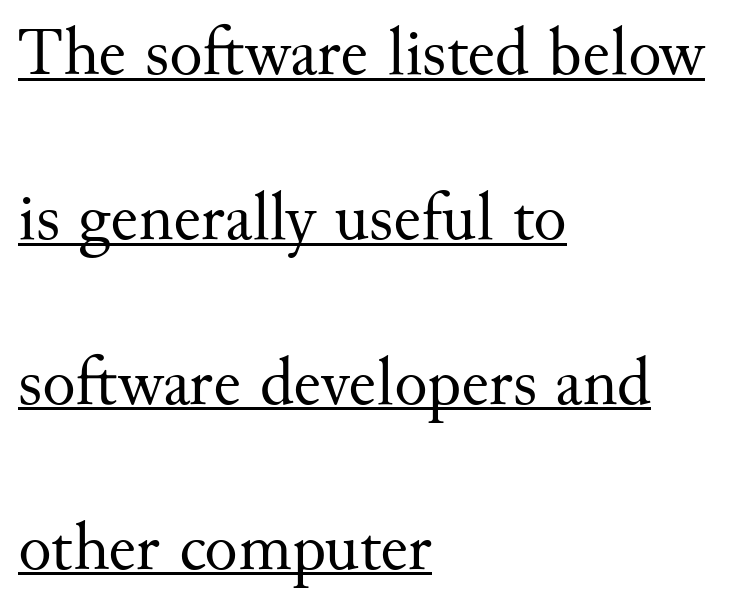
The text block is weighted toward the left margin, trailing off unevenly rightward. Default kerning and tracking; the words read as compact shapes. A typesetter would call this proportional, since set widths differ per character. The lettering holds an erect, upright posture throughout. The font is comparable to plain body text, perhaps lighter.
